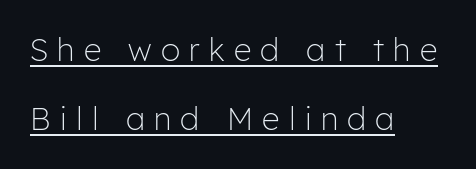
Nothing heavy about these letters — not bold at all. Rendered with straight, roman letterforms. Varying glyph widths throughout — classic text-font behaviour. Does the type have serifs? No, each stem ends abruptly. A great deal of white space separates one row of letters from the next. The face used here is rendered with a markedly widened letterfit.
